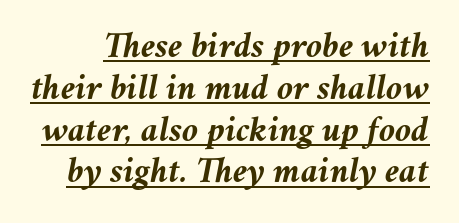
Plenty of ink on the page — the face is bold. Is there much room between lines? No — they nearly touch. In terms of letterspacing, this is plain default setting. Is there an underline? Yes — a line sits under the letters. You can tell it's italic because the verticals aren't actually vertical. Spacing verdict: proportional, widths tailored to each character.
